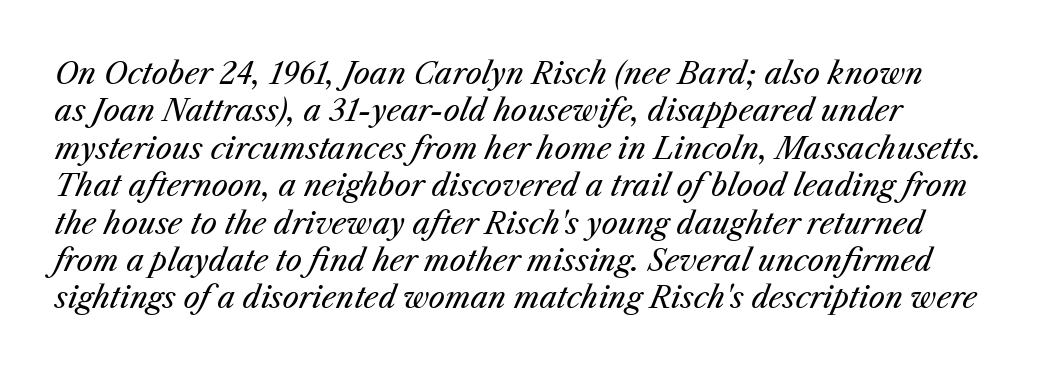
{"italic": "yes", "lean": "right", "slant_degrees": 25, "bold": "no", "weight": "regular", "width": "normal", "stroke_contrast": "medium", "x_height": "medium", "monospaced": "no", "underline": "no", "line_spacing": "normal", "line_spacing_ratio": 1.29, "letter_spacing": "normal", "letter_spacing_em": 0.0, "glyph_px": 29}
